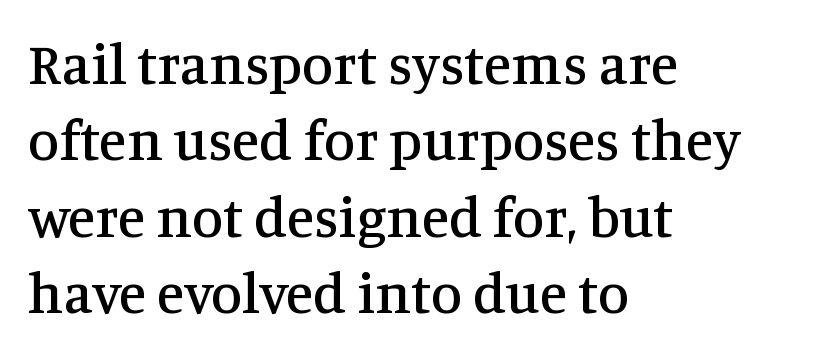
Observe the serifs anchoring each vertical stroke in this sample. Character widths vary here, with narrow letters taking less room than wide ones. Each new line begins a customary step beneath the previous one. In CSS terms this would be text-align: left. No italicization has been applied; the sample stays upright. Caption: standard tracking, unaltered.
